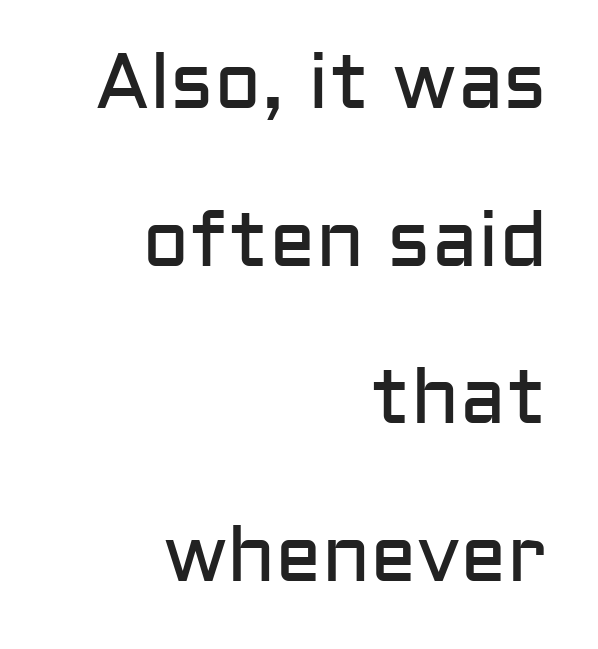
The letters stand upright; this is a roman face. Each letter's strokes conclude bluntly, with no projecting serifs. Just letters on the line, the space beneath them empty. Compared with typical paragraphs, the rows here are farther apart. Ink coverage per letter is moderate at most.
